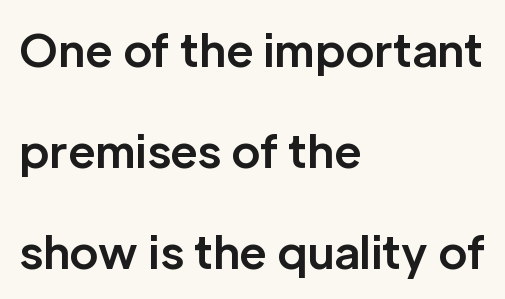
The image shows 44 px bold sans-serif type, upright; set left-aligned, loose line spacing (2.3x), normal letter spacing, not underlined; low stroke contrast and a medium x-height.
